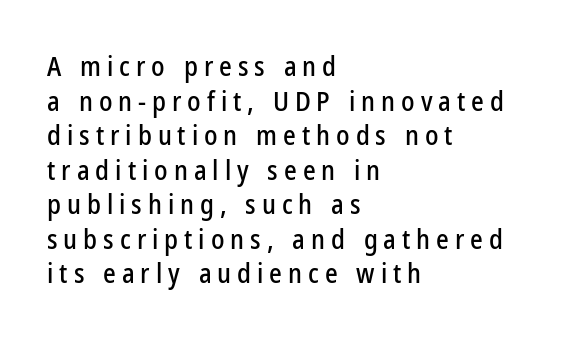
Q: Is the text italic (slanted)? A: No, it is upright.
Q: Is the text underlined? A: No.
Q: How is the paragraph aligned? A: Left-aligned.
Q: Is the spacing between letters normal or unusually wide? A: Unusually wide.
Q: Is the spacing between lines tight, normal or loose? A: Normal.
